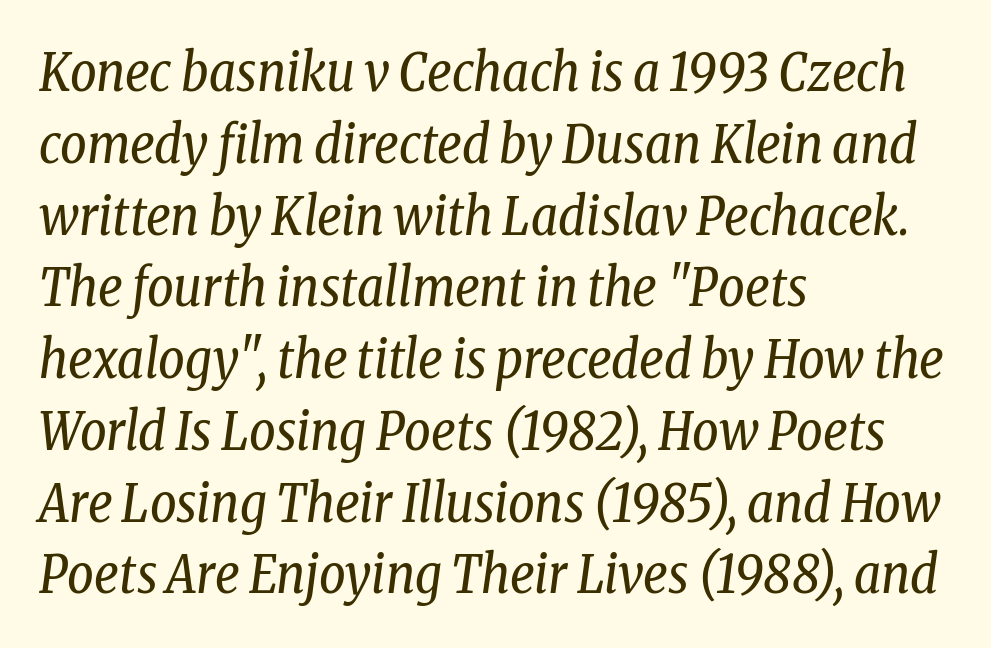
Q: Is the text bold? A: No.
Q: Is the text italic (slanted)? A: Yes, it leans right by about 8 degrees.
Q: Is the typeface a serif or a sans-serif typeface? A: Serif.
Q: Is the text underlined? A: No.
Q: How is the paragraph aligned? A: Left-aligned.
Q: Is the spacing between letters normal or unusually wide? A: Normal.
Q: Is the spacing between lines tight, normal or loose? A: Normal.
Q: Width (condensed, normal, or wide)? A: Condensed.
Q: Stroke contrast? A: Low.
Q: x-height? A: Medium.
Q: Monospaced? A: No.
